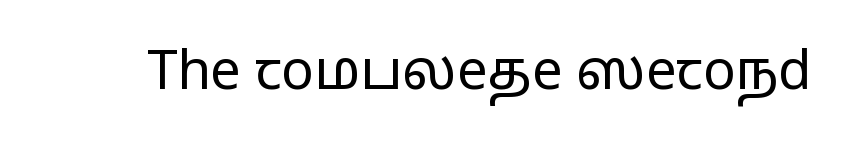
{"serif": "no", "italic": "no", "bold": "no", "weight": "regular", "width": "wide", "stroke_contrast": "low", "x_height": "medium", "monospaced": "no", "underline": "no", "letter_spacing": "normal", "letter_spacing_em": 0.0, "glyph_px": 54}
